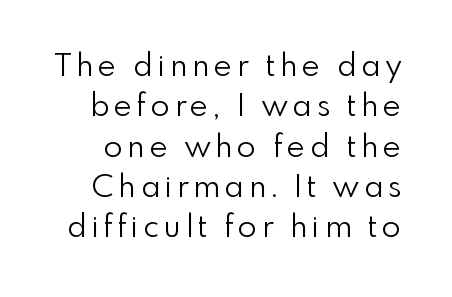
Weight class: somewhere from thin through regular. The passage shown stacks its lines at a standard gap. Nope, no serifs anywhere on these letters. Check under the words: just untouched page. Here the designer chose a conventional face with non-uniform glyph widths.
